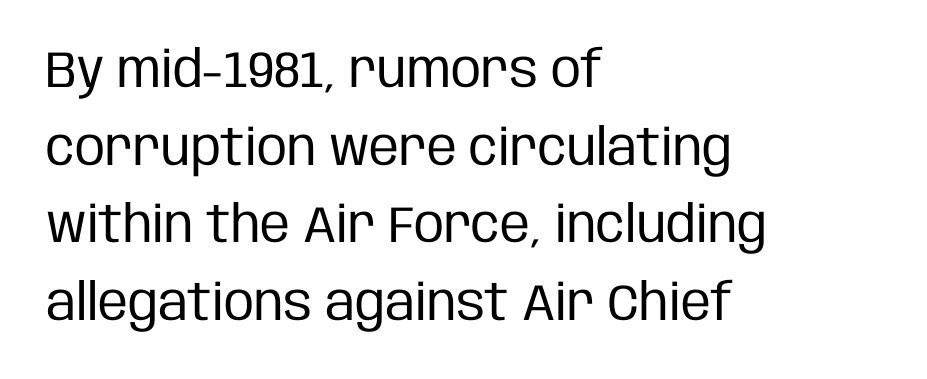
Upright lettering throughout. Rows of type keep a routine distance in the vertical direction. Stroke mass is kept to a normal reading level or below. The rendering keeps characters at their native spacing. Regarding serifs, this sample does without them.
